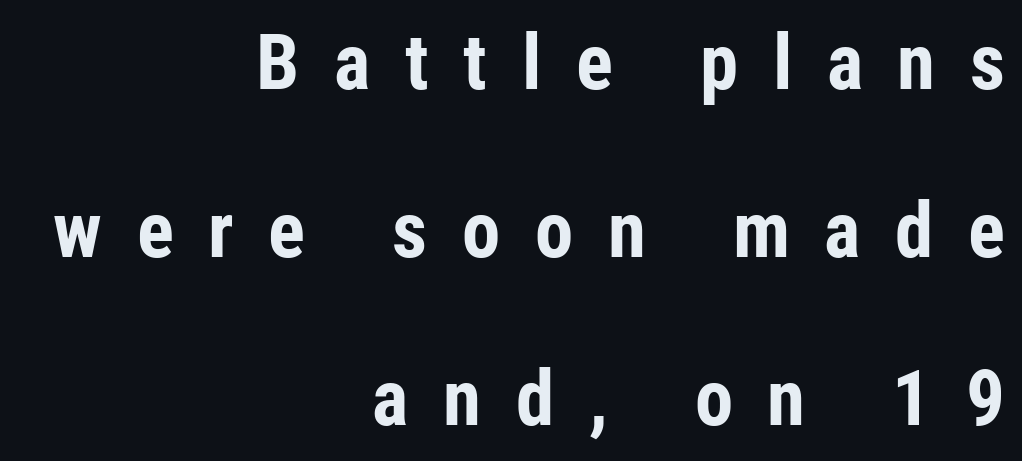
Type style note: lacks serifs. The face used here has the dense, thick strokes of a bold. Unlike italic type, these characters show no tilt at all. A bare baseline throughout the passage.
